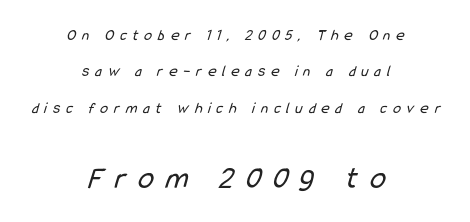
Q: Is the text bold? A: No.
Q: Is the typeface a serif or a sans-serif typeface? A: Sans-serif.
Q: Is the text underlined? A: No.
Q: How is the paragraph aligned? A: Centered.
Q: Is the spacing between letters normal or unusually wide? A: Unusually wide.
Q: Is the spacing between lines tight, normal or loose? A: Loose.
Q: Which block of text is set in a larger size, the first (top) or the second (bottom)? A: The second (bottom) one.
Q: Width (condensed, normal, or wide)? A: Condensed.
Q: Stroke contrast? A: Low.
Q: x-height? A: Medium.
Q: Monospaced? A: No.
